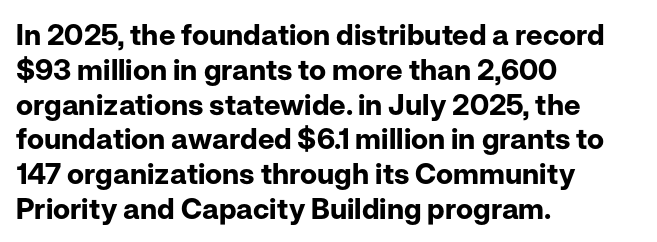
The image shows 29 px bold sans-serif type, upright; set left-aligned, line spacing 1.2x, normal letter spacing, not underlined; low stroke contrast and a medium x-height.
